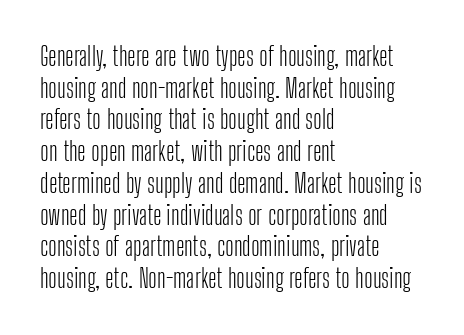
The image shows 26 px text type, upright; set left-aligned, line spacing 1.22x, normal letter spacing, not underlined.
